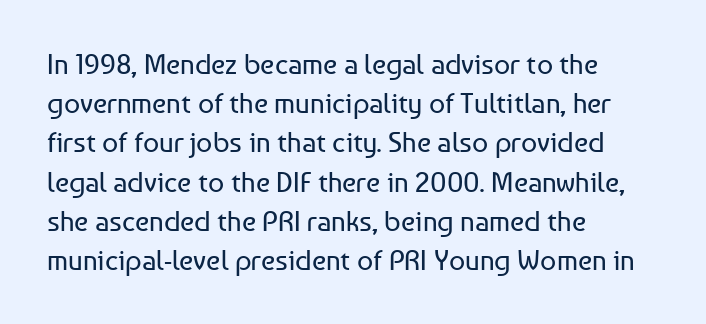
Vertically, the passage feels balanced, rows spaced as you'd expect. You can tell it's not italic because the verticals are truly vertical. This is sans-serif lettering, the kind often seen on screens and signage. Descenders are the only things crossing below the line.
